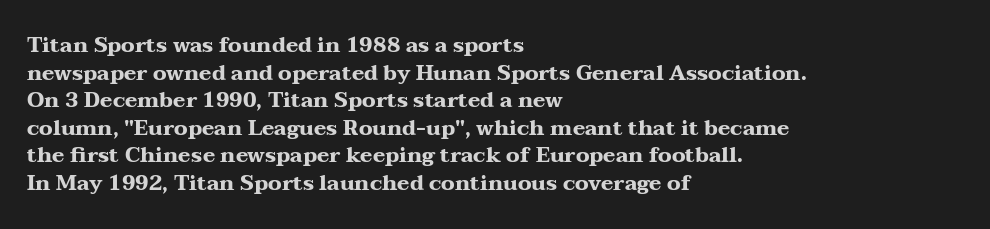
{"italic": "no", "bold": "yes", "underline": "no", "align": "left", "line_spacing": "normal", "line_spacing_ratio": 1.31, "letter_spacing": "normal", "letter_spacing_em": 0.0, "glyph_px": 21}
